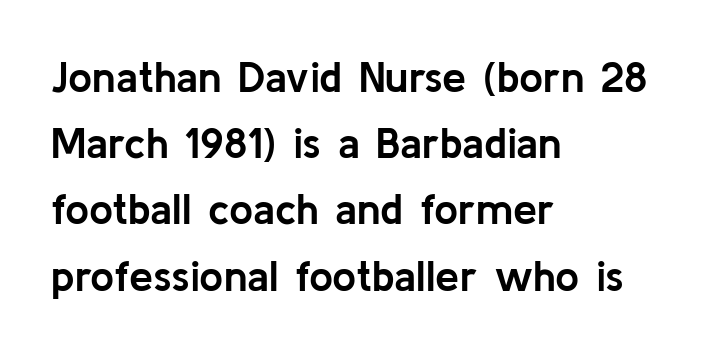
The image shows 43 px semibold sans-serif type, upright; set left-aligned, normal line spacing (1.54x), normal letter spacing, not underlined; low stroke contrast and a medium x-height.
